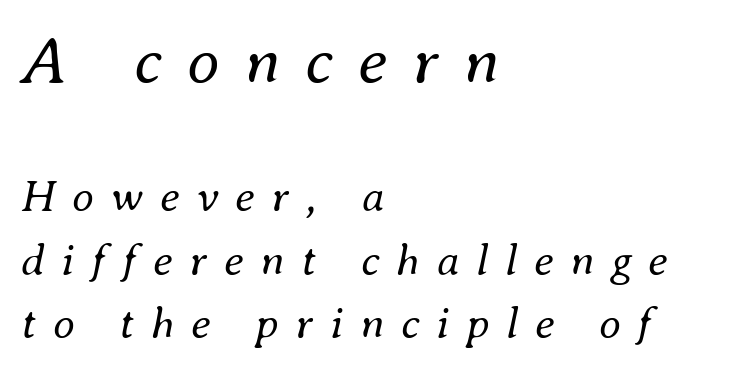
{"italic": "yes", "lean": "right", "slant_degrees": 8, "bold": "no", "weight": "regular", "width": "normal", "stroke_contrast": "medium", "x_height": "small", "monospaced": "no", "underline": "no", "align": "left", "line_spacing": "normal", "line_spacing_ratio": 1.41, "letter_spacing": "wide", "letter_spacing_em": 0.37, "larger_block": "first", "size_ratio": 1.49, "glyph_px": 67}
